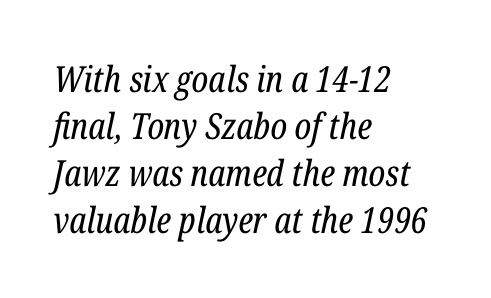
The glyphs look as if they've been sheared to an angle. The area under the type is left untouched. Baseline-to-baseline distance is the conventional proportion of letter height. The line texture is even and compact thanks to regular tracking. The text was rendered using a seriffed face with decorative stroke endings. Bold? No — there's no thickening of the strokes.
